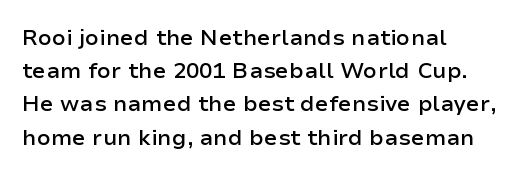
The words here are not underlined. Each new line begins a customary step beneath the previous one. These lines were composed using upright roman letters. In CSS terms this would be text-align: left. Compared with typical body copy, the letter spacing here is the same. This is the in-between weight designers call semibold or demi.
